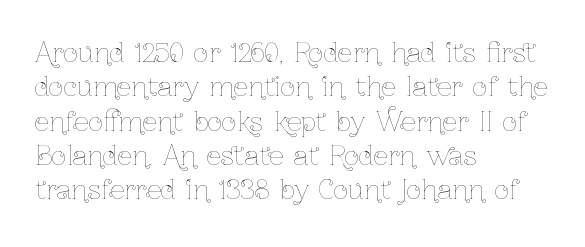
The image shows 26 px text type, upright; set left-aligned, normal line spacing (1.32x), normal letter spacing, not underlined.
